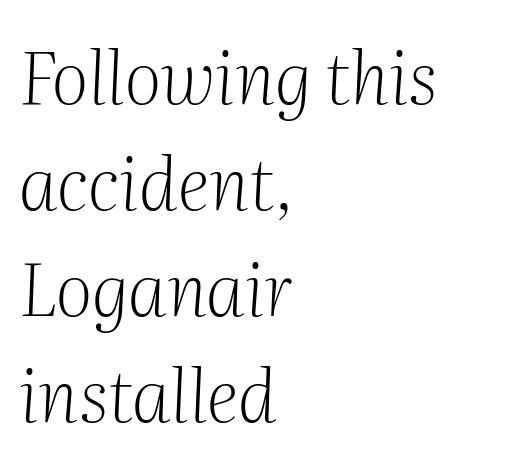
The typesetter chose a ragged-right arrangement here. These lines were composed using italics. The passage shown is not underscored anywhere. Heaviness? Minimal to ordinary, like unemphasized prose. A typesetter would call this leading conventional body-copy spacing. Serifs: yes, visible at the terminals of the letterforms.
